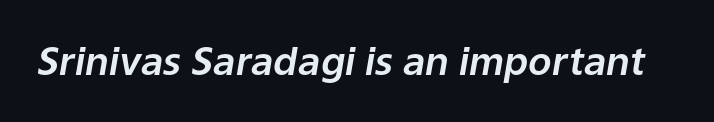
Honestly, the letter spacing is just normal — you wouldn't notice it. A typesetter would call this proportional, since set widths differ per character. The foot of each line stays bare and open. These lines were composed using italics.
